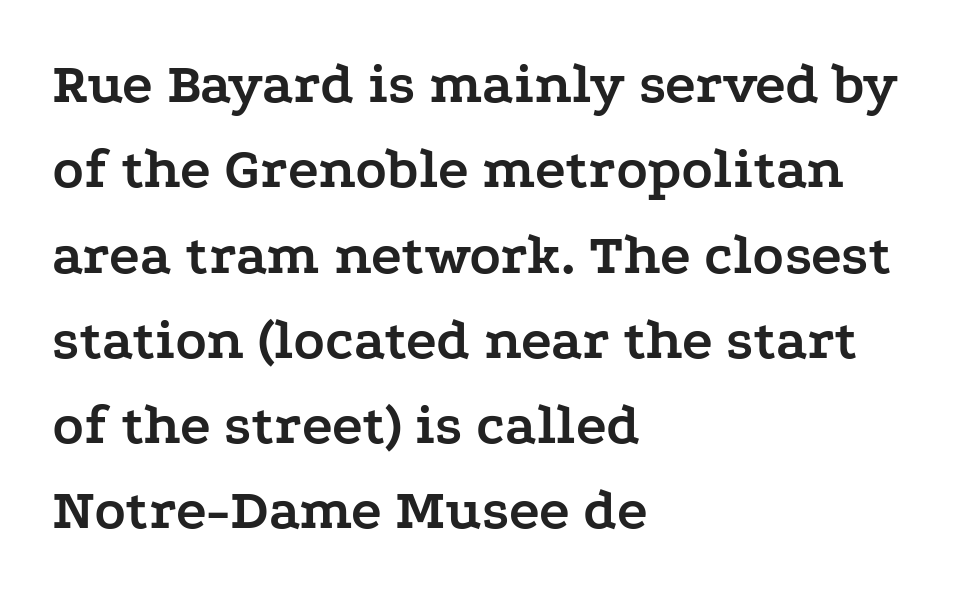
The image shows 58 px semibold, wide serif type, upright; set left-aligned, normal line spacing (1.47x), normal letter spacing, not underlined; low stroke contrast and a medium x-height.
